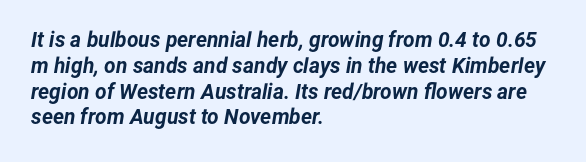
The image shows 21 px bold type, italic (leaning right); set left-aligned, line spacing 1.23x, normal letter spacing, not underlined.
